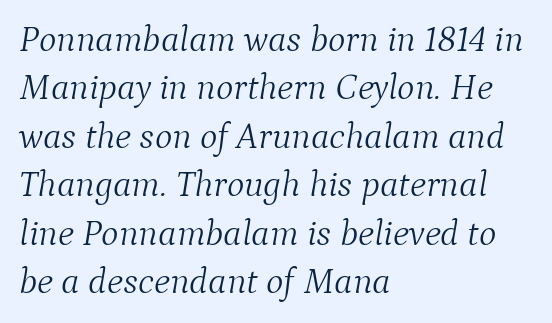
In terms of leading, this rendering sits right in the middle. Each row of text sits above clean, open space. Yep, those are serifs on the letters. Does the copy run flush right? No — it runs flush left. Tracking value appears to be zero — textbook default spacing.
